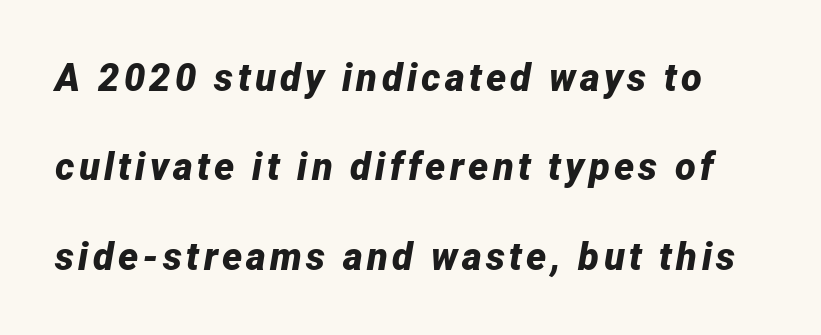
{"italic": "yes", "lean": "right", "slant_degrees": 12, "bold": "yes", "weight": "bold", "width": "normal", "stroke_contrast": "low", "x_height": "medium", "monospaced": "no", "underline": "no", "line_spacing": "loose", "line_spacing_ratio": 2.35, "glyph_px": 38}
